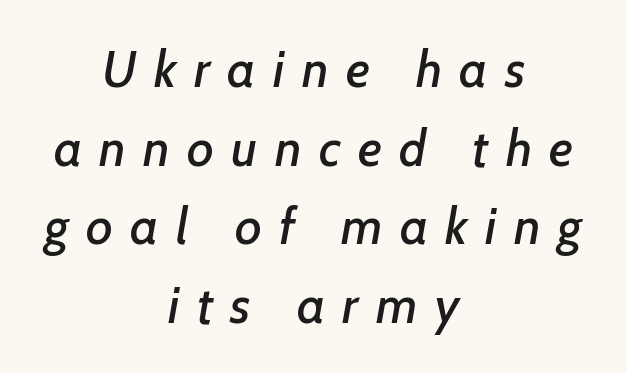
Typeset on center — no edge is straight. Loose tracking; the words dissolve into strings of separated letters. Typographically, this falls in the sans-serif category. Honestly, there is no underline to notice here at all. Each letter keeps its own natural width here, so spacing adapts to shape. The rendering uses a moderate line-height, typical for paragraphs.
